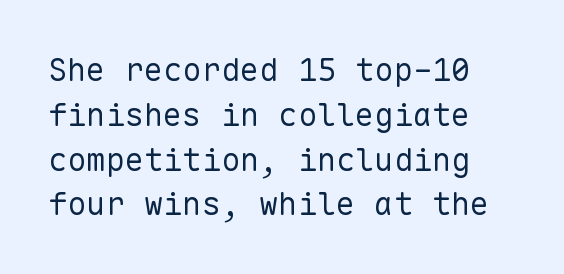
Each letter, wide or thin by design, is forced into the same width here. Nobody drew a line under any word here. Nobody touched the tracking dial on this one. Look at the bottom of the vertical strokes: they stop flat, with no serifs. The weight would be labelled regular, book, light, or lighter still.
